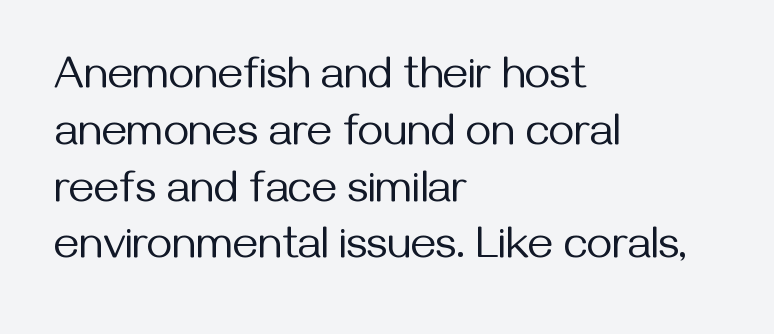
Q: Is the text bold? A: No.
Q: Is the text italic (slanted)? A: No, it is upright.
Q: Is the typeface a serif or a sans-serif typeface? A: Sans-serif.
Q: Is the text underlined? A: No.
Q: How is the paragraph aligned? A: Left-aligned.
Q: Is the spacing between letters normal or unusually wide? A: Normal.
Q: Is the spacing between lines tight, normal or loose? A: Normal.
Q: Width (condensed, normal, or wide)? A: Normal.
Q: Stroke contrast? A: Medium.
Q: x-height? A: Medium.
Q: Monospaced? A: No.
